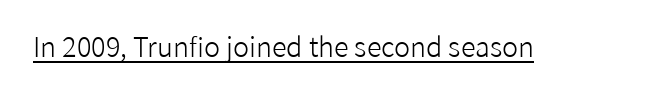
{"italic": "no", "bold": "no", "underline": "yes", "letter_spacing": "normal", "letter_spacing_em": 0.0, "glyph_px": 27}
